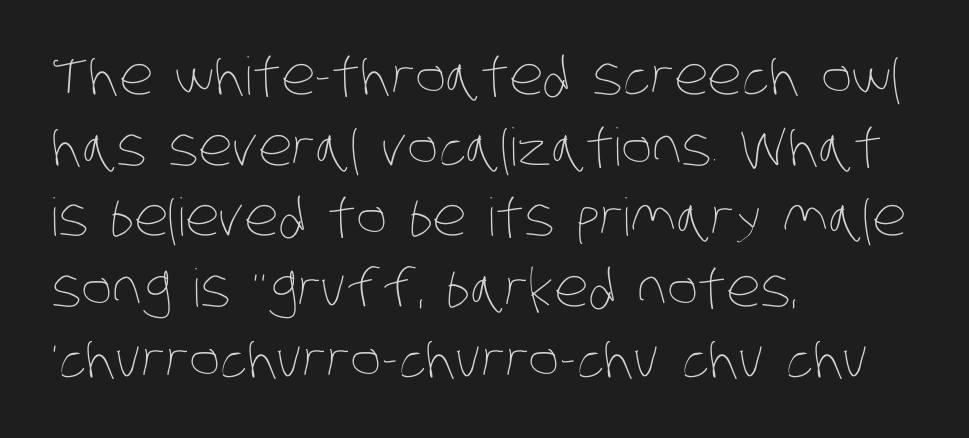
Q: Is the text bold? A: No.
Q: Is the text underlined? A: No.
Q: How is the paragraph aligned? A: Left-aligned.
Q: Is the spacing between letters normal or unusually wide? A: Normal.
Q: Is the spacing between lines tight, normal or loose? A: Normal.
Q: Width (condensed, normal, or wide)? A: Condensed.
Q: Stroke contrast? A: Low.
Q: x-height? A: Large.
Q: Monospaced? A: No.
